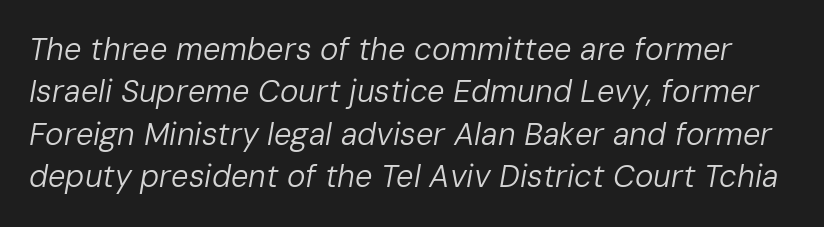
{"italic": "yes", "lean": "right", "slant_degrees": 10, "bold": "no", "weight": "regular", "width": "normal", "stroke_contrast": "low", "x_height": "medium", "monospaced": "no", "underline": "no", "line_spacing": "normal", "line_spacing_ratio": 1.37, "letter_spacing": "normal", "letter_spacing_em": 0.0, "glyph_px": 31}
